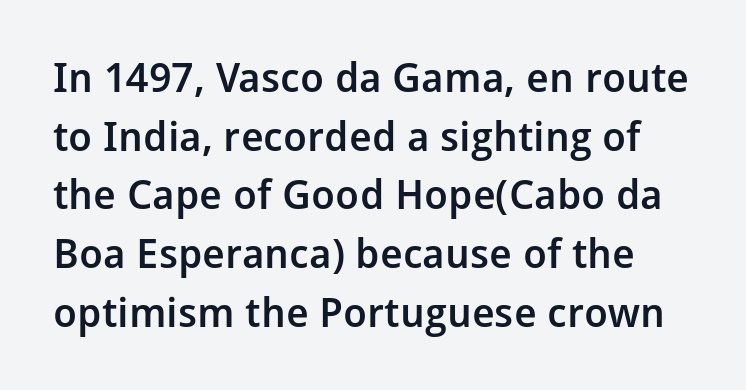
Q: Is the text bold? A: Semi-bold.
Q: Is the text italic (slanted)? A: No, it is upright.
Q: Is the typeface a serif or a sans-serif typeface? A: Sans-serif.
Q: Is the text underlined? A: No.
Q: Is the spacing between letters normal or unusually wide? A: Normal.
Q: Is the spacing between lines tight, normal or loose? A: Normal.
Q: Width (condensed, normal, or wide)? A: Normal.
Q: Stroke contrast? A: Low.
Q: x-height? A: Medium.
Q: Monospaced? A: No.
